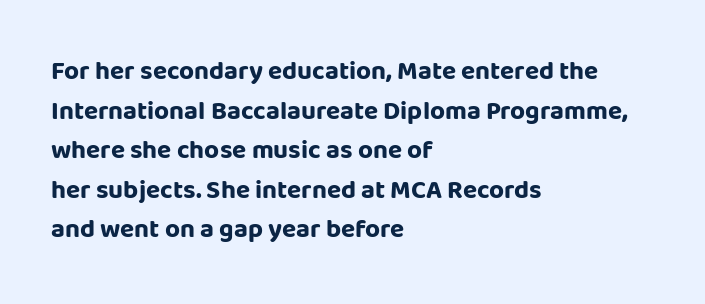
The image shows 26 px bold type, upright; set left-aligned, normal line spacing (1.52x), normal letter spacing, not underlined.
